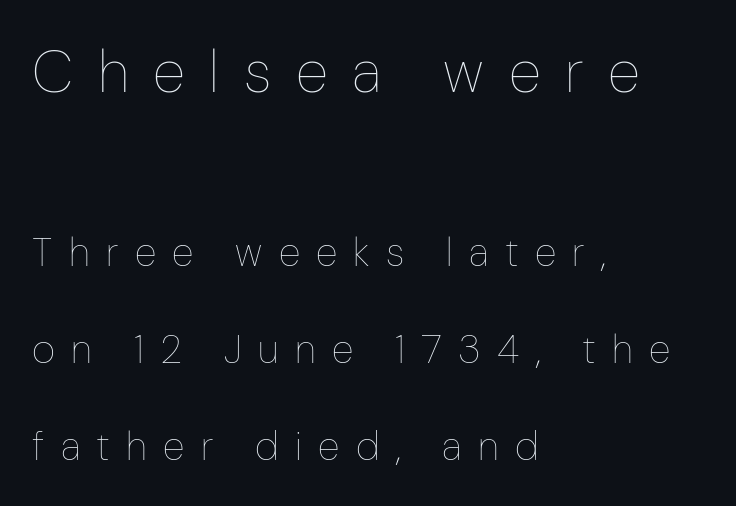
The letters stand straight up with perfectly vertical stems. Has an underline been added? It has not. Visually, the top section dominates because its glyphs are scaled up. Every row of glyphs begins at an identical x-position on the left.
